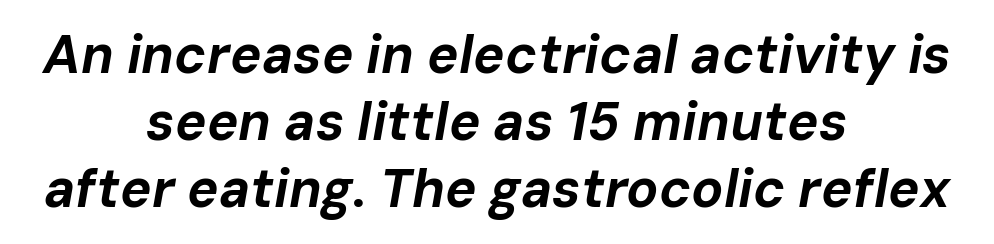
{"italic": "yes", "lean": "right", "slant_degrees": 10, "bold": "yes", "weight": "bold", "width": "normal", "stroke_contrast": "low", "x_height": "medium", "monospaced": "no", "underline": "no", "align": "center", "line_spacing": "normal", "line_spacing_ratio": 1.26, "letter_spacing": "normal", "letter_spacing_em": 0.0, "glyph_px": 53}
